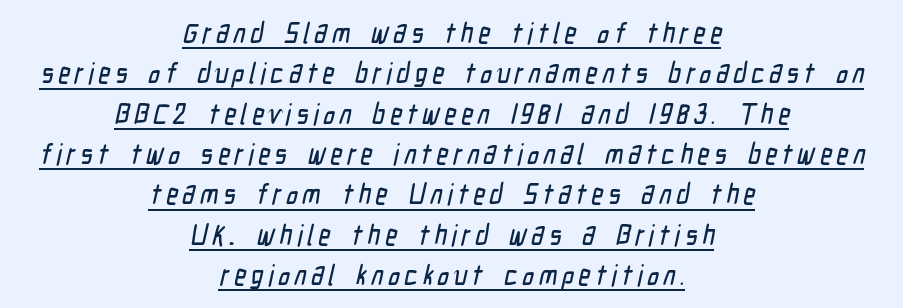
The image shows 29 px condensed sans-serif type; set centered, normal line spacing (1.39x), underlined; low stroke contrast and a medium x-height.
